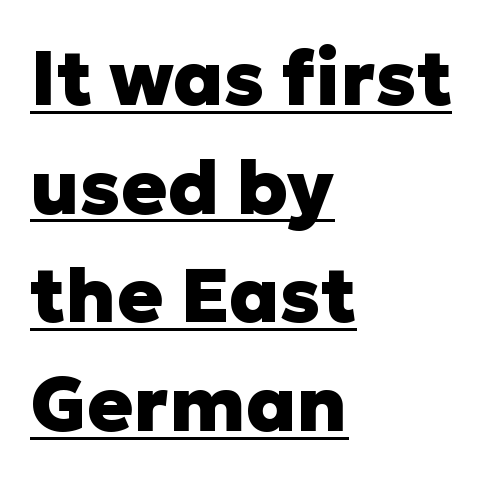
Q: Is the text bold? A: Yes.
Q: Is the text italic (slanted)? A: No, it is upright.
Q: Is the typeface a serif or a sans-serif typeface? A: Sans-serif.
Q: Is the text underlined? A: Yes.
Q: How is the paragraph aligned? A: Left-aligned.
Q: Is the spacing between letters normal or unusually wide? A: Normal.
Q: Is the spacing between lines tight, normal or loose? A: Normal.
Q: Width (condensed, normal, or wide)? A: Normal.
Q: Stroke contrast? A: Low.
Q: x-height? A: Medium.
Q: Monospaced? A: No.
